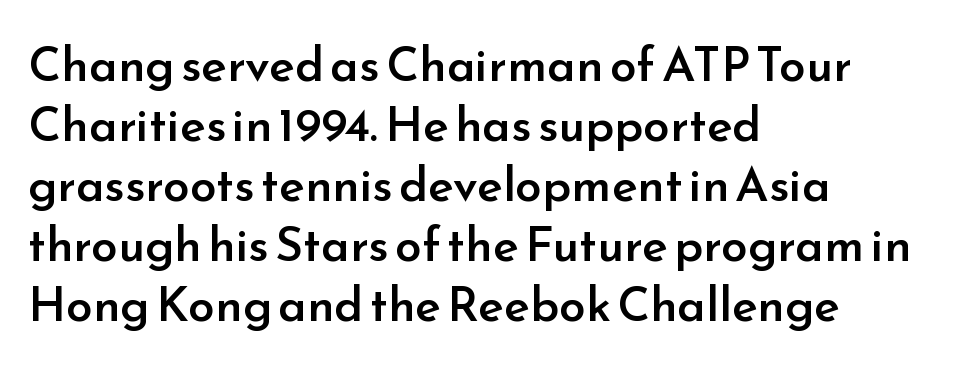
{"serif": "no", "italic": "no", "bold": "semi", "weight": "semibold", "width": "normal", "stroke_contrast": "low", "x_height": "small", "monospaced": "no", "underline": "no", "align": "left", "line_spacing": "normal", "line_spacing_ratio": 1.25, "letter_spacing": "normal", "letter_spacing_em": 0.0, "glyph_px": 48}
